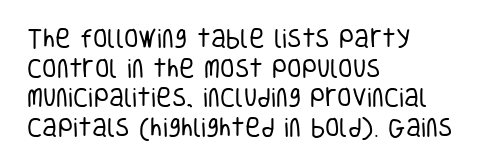
The image shows 21 px text type, upright; set left-aligned, normal line spacing (1.41x), normal letter spacing, not underlined.
